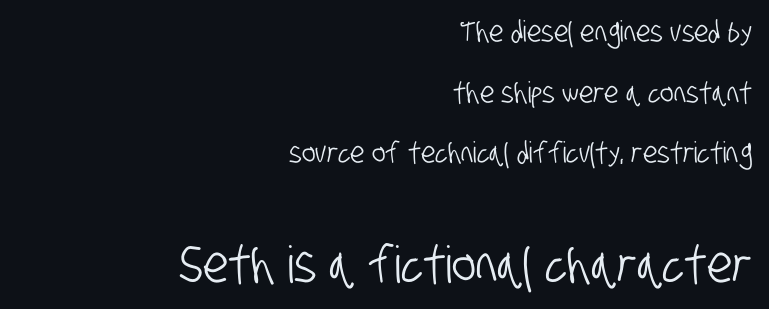
Q: Is the typeface a serif or a sans-serif typeface? A: Sans-serif.
Q: Is the text underlined? A: No.
Q: How is the paragraph aligned? A: Right-aligned.
Q: Is the spacing between letters normal or unusually wide? A: Normal.
Q: Is the spacing between lines tight, normal or loose? A: Loose.
Q: Which block of text is set in a larger size, the first (top) or the second (bottom)? A: The second (bottom) one.
Q: Width (condensed, normal, or wide)? A: Condensed.
Q: Stroke contrast? A: Low.
Q: x-height? A: Large.
Q: Monospaced? A: No.
